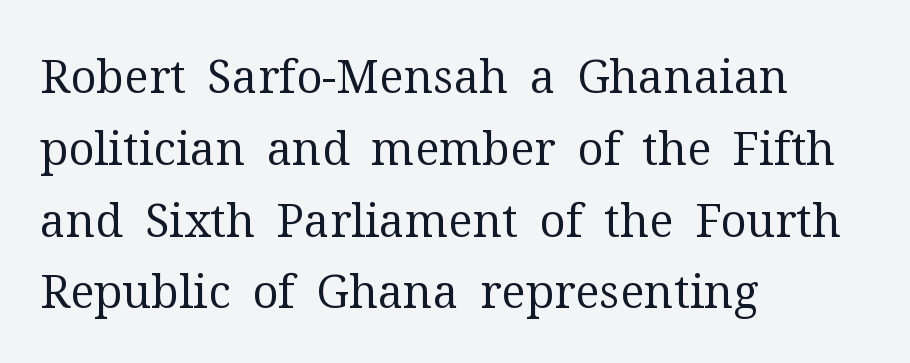
Q: Is the text bold? A: No.
Q: Is the text italic (slanted)? A: No, it is upright.
Q: Is the typeface a serif or a sans-serif typeface? A: Serif.
Q: Is the text underlined? A: No.
Q: How is the paragraph aligned? A: Left-aligned.
Q: Is the spacing between letters normal or unusually wide? A: Normal.
Q: Is the spacing between lines tight, normal or loose? A: Normal.
Q: Width (condensed, normal, or wide)? A: Normal.
Q: Stroke contrast? A: Medium.
Q: x-height? A: Medium.
Q: Monospaced? A: No.
